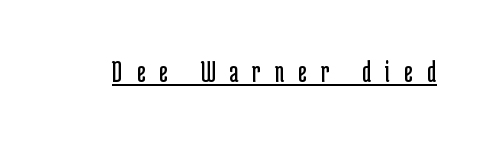
The image shows 31 px regular-weight, condensed sans-serif type, upright; set unusually wide letter spacing (+0.45 em), underlined; low stroke contrast and a medium x-height.
